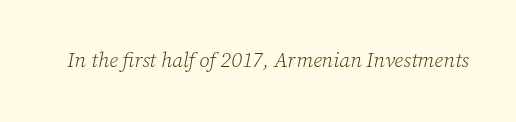
The image shows 21 px text type, italic (leaning right); set normal letter spacing, not underlined.
